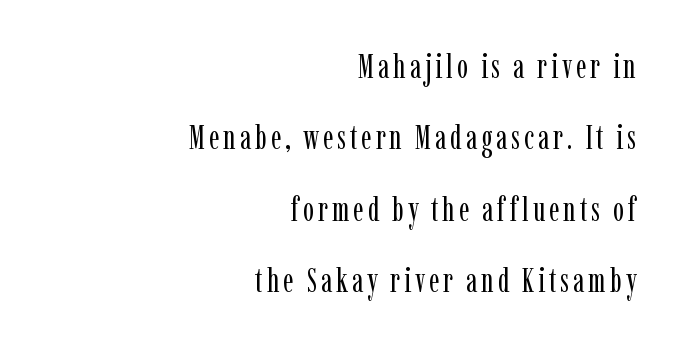
The image shows 33 px regular-weight, condensed serif type, upright; set right-aligned, loose line spacing (2.16x), not underlined; low stroke contrast and a medium x-height.
